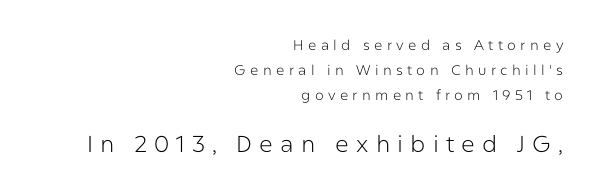
The image shows 23 px text type, upright; set right-aligned, line spacing 1.78x, unusually wide letter spacing (+0.31 em), not underlined; the second (bottom) block is 1.64x larger.
